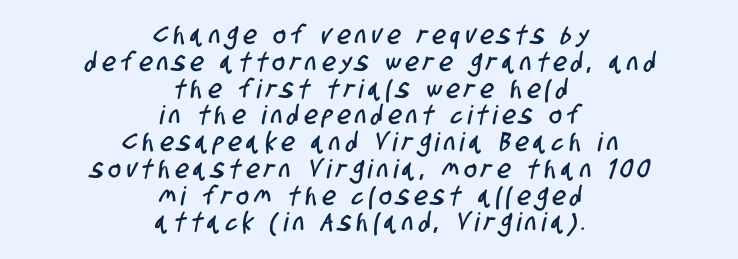
The image shows 26 px text type; set centered, tight line spacing (1.03x), unusually wide letter spacing (+0.21 em), not underlined.
